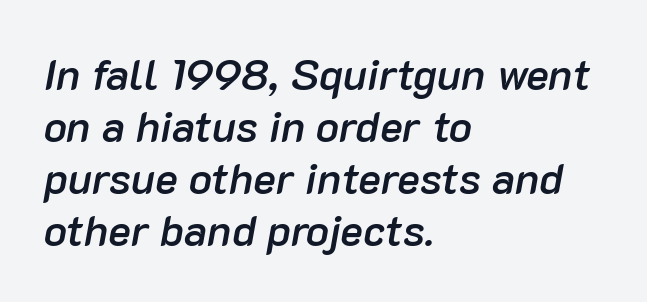
{"italic": "yes", "lean": "right", "slant_degrees": 10, "bold": "semi", "weight": "semibold", "width": "normal", "stroke_contrast": "low", "x_height": "medium", "monospaced": "no", "underline": "no", "align": "left", "line_spacing_ratio": 1.21, "letter_spacing": "normal", "letter_spacing_em": 0.0, "glyph_px": 43}
